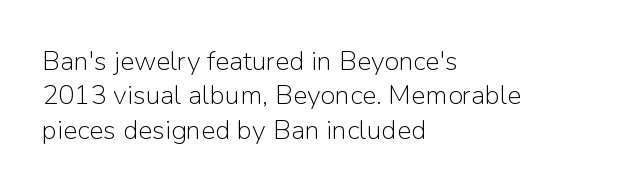
The letterforms sit at book weight or below. Honestly, the letter spacing is just normal — you wouldn't notice it. The type sits square on the baseline with zero lean. Unmarked baselines from the first word to the last. The text block is weighted toward the left margin, trailing off unevenly rightward. The designer left line spacing at the default.
